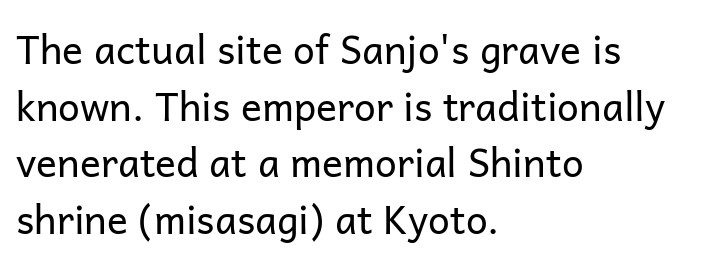
Rendered with straight, roman letterforms. Each word holds together tightly as a unit, with standard inter-letter gaps. Beneath every word, the page is bare. The passage is arranged the way most books set body copy — flush left. Successive baselines arrive at the customary interval.
